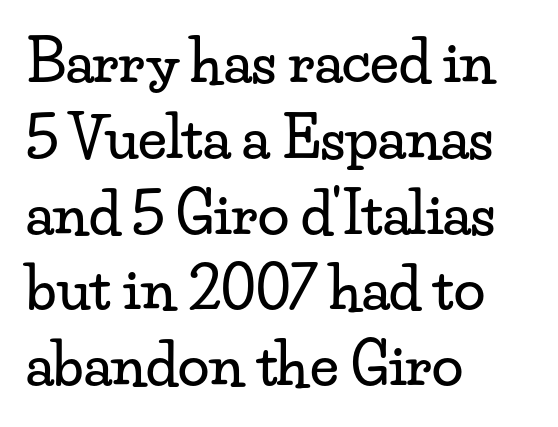
The words here are not underlined. If you measured baseline to baseline, you'd find a middling distance. The font family rendered here belongs to the serif group. The passage is arranged the way most books set body copy — flush left. Nothing unusual about the tracking: characters are spaced as the font intends.
